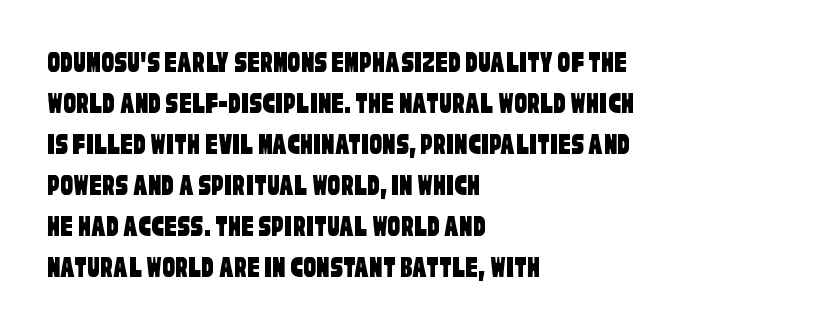
The image shows 31 px condensed sans-serif type; set left-aligned, normal line spacing (1.32x), normal letter spacing, not underlined; low stroke contrast and a large x-height.
